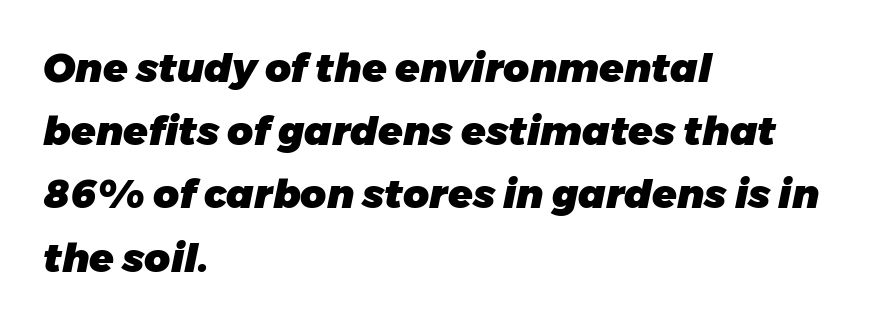
Quick note: italic. The strip under each line holds only bare page. Pretty heavy lettering here — definitely bold. Is there much room between lines? A standard amount, neither cramped nor airy. Spacing verdict: proportional, widths tailored to each character.
